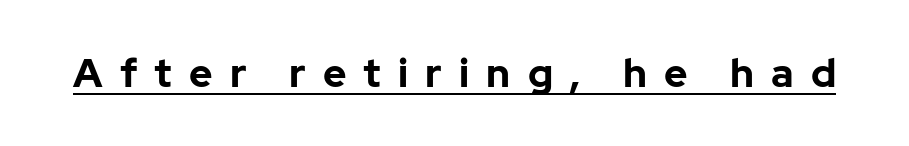
Here the glyphs are tracked loosely, breaking word shapes into spaced letters. Thick stems and heavy bowls — unmistakably bold. The lettering stays uniformly vertical, giving the passage a roman look. Do the characters align in a grid? No, the font is proportional. The glyphs in this specimen are sans serif. The typesetter has applied underlining to the passage shown.
